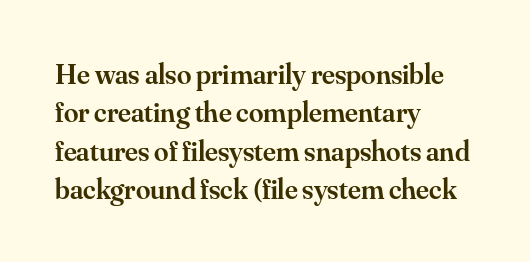
The foot of each line stays bare and open. A typesetter would call this proportional, since set widths differ per character. Spacing between characters is what you'd get straight out of the box. In terms of letterform style, serifs are clearly present. A typesetter would mark this as roman, not italic.
